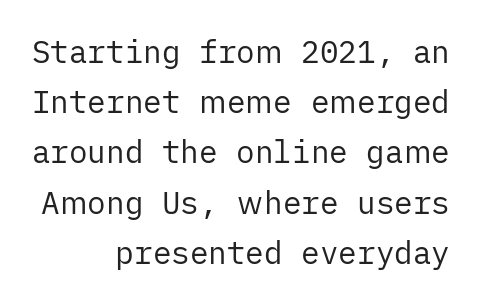
Q: Is the text bold? A: No.
Q: Is the text italic (slanted)? A: No, it is upright.
Q: Is the typeface a serif or a sans-serif typeface? A: Sans-serif.
Q: Is the text underlined? A: No.
Q: Is the spacing between letters normal or unusually wide? A: Normal.
Q: Is the spacing between lines tight, normal or loose? A: Normal.
Q: Width (condensed, normal, or wide)? A: Normal.
Q: Stroke contrast? A: Low.
Q: x-height? A: Medium.
